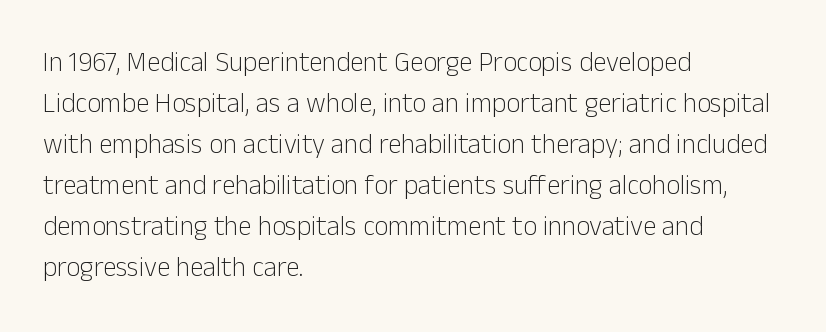
The image shows 27 px text type, upright; set left-aligned, normal line spacing (1.52x), normal letter spacing, not underlined.
